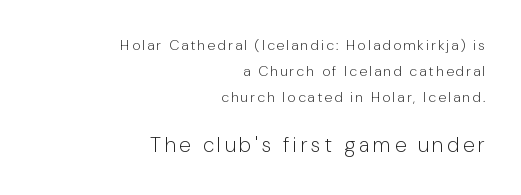
The image shows 21 px text type, upright; set right-aligned, line spacing 1.86x, not underlined; the second (bottom) block is 1.5x larger.
